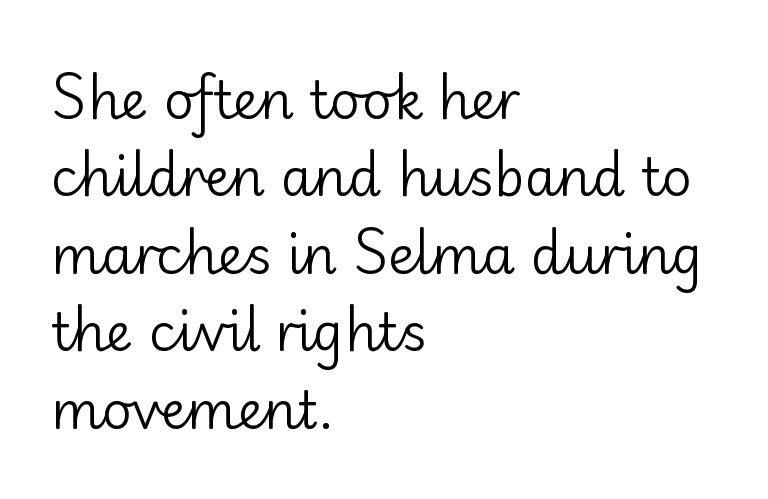
Q: Is the text bold? A: No.
Q: Is the text italic (slanted)? A: No, it is upright.
Q: Is the typeface a serif or a sans-serif typeface? A: Sans-serif.
Q: Is the text underlined? A: No.
Q: How is the paragraph aligned? A: Left-aligned.
Q: Is the spacing between letters normal or unusually wide? A: Normal.
Q: Is the spacing between lines tight, normal or loose? A: Normal.
Q: Width (condensed, normal, or wide)? A: Normal.
Q: Stroke contrast? A: Low.
Q: x-height? A: Small.
Q: Monospaced? A: No.
